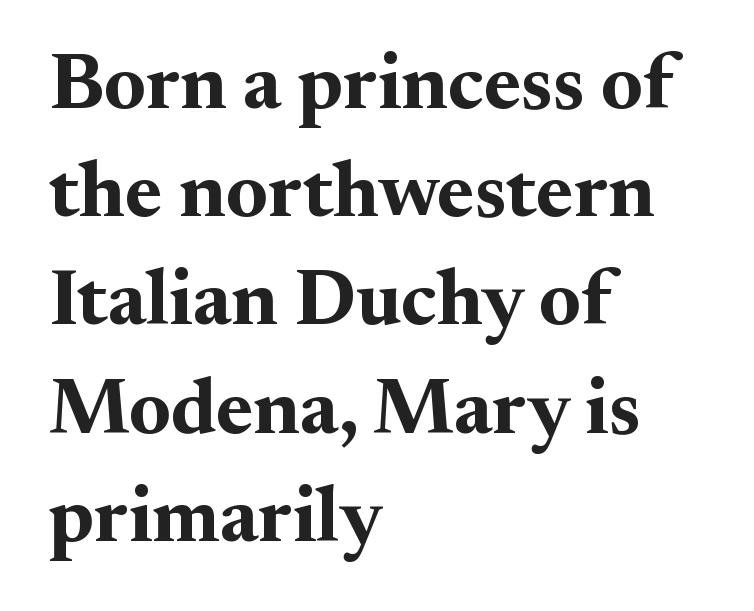
The image shows 79 px bold serif type, upright; set left-aligned, normal line spacing (1.37x), normal letter spacing, not underlined; medium stroke contrast and a small x-height.
